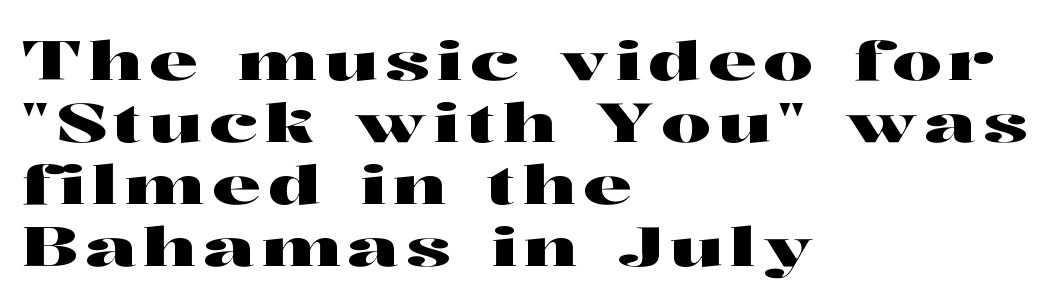
Think of a printed novel: that variable character pitch is what you see here. Classification — serif. This sample uses an upright cut, with every glyph sitting square on the baseline. The compositor pushed each line to the left boundary. The designer dialed line spacing down below the default. Underlining? Definitely not there.
